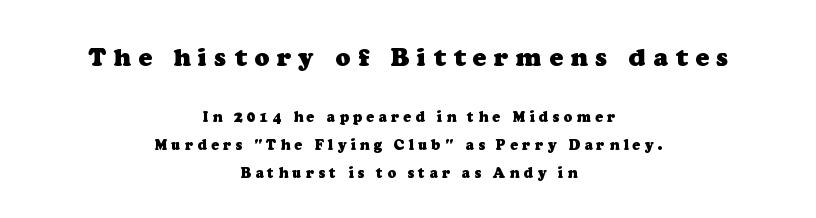
The image shows 25 px bold type; set centered, loose line spacing (2.0x), unusually wide letter spacing (+0.31 em), not underlined; the first (top) block is 1.79x larger.
